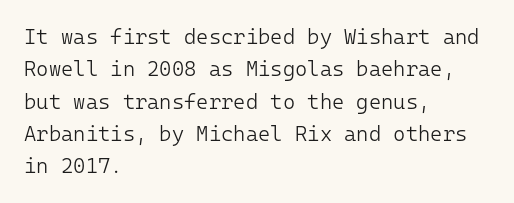
The image shows 21 px text type, upright; set left-aligned, normal line spacing (1.54x), normal letter spacing, not underlined.
